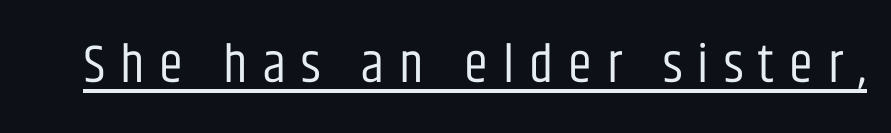
{"serif": "no", "italic": "no", "bold": "no", "weight": "regular", "width": "condensed", "stroke_contrast": "low", "x_height": "large", "monospaced": "no", "underline": "yes", "letter_spacing": "wide", "letter_spacing_em": 0.28, "glyph_px": 54}
